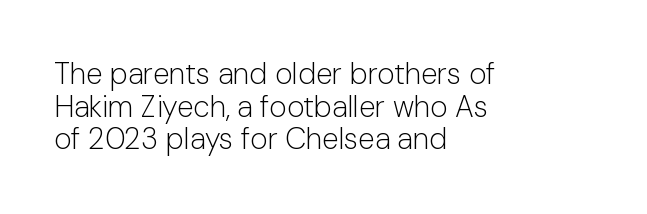
{"serif": "no", "italic": "no", "bold": "no", "weight": "light", "width": "normal", "stroke_contrast": "low", "x_height": "medium", "monospaced": "no", "underline": "no", "align": "left", "line_spacing": "tight", "line_spacing_ratio": 1.09, "letter_spacing": "normal", "letter_spacing_em": 0.0, "glyph_px": 30}
